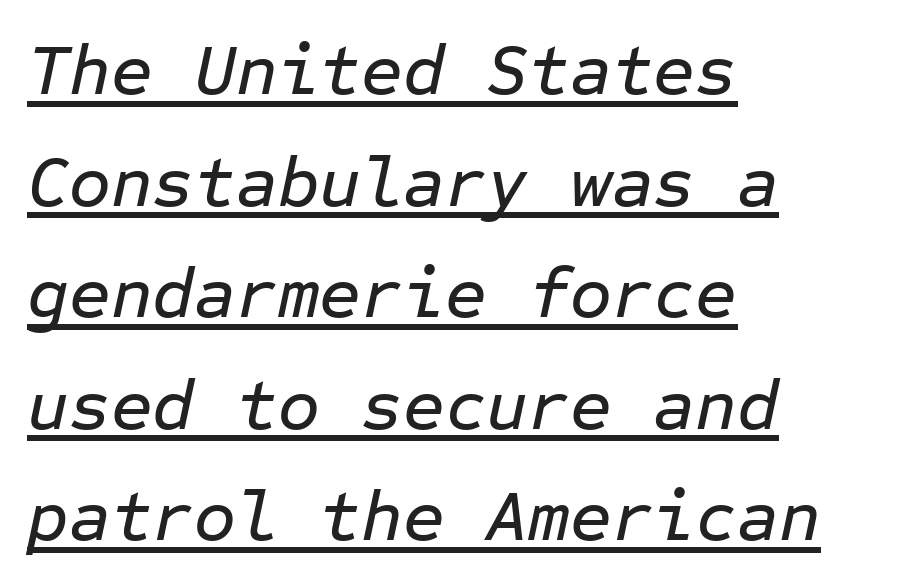
The image shows 72 px text type, italic (leaning right), monospaced; set left-aligned, normal line spacing (1.55x), normal letter spacing, underlined; low stroke contrast and a medium x-height.
